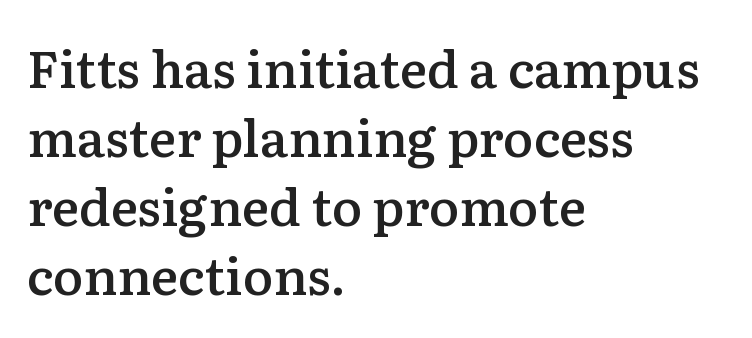
{"serif": "yes", "italic": "no", "bold": "semi", "weight": "semibold", "width": "normal", "stroke_contrast": "low", "x_height": "medium", "monospaced": "no", "underline": "no", "align": "left", "line_spacing": "normal", "line_spacing_ratio": 1.35, "letter_spacing": "normal", "letter_spacing_em": 0.0, "glyph_px": 51}
